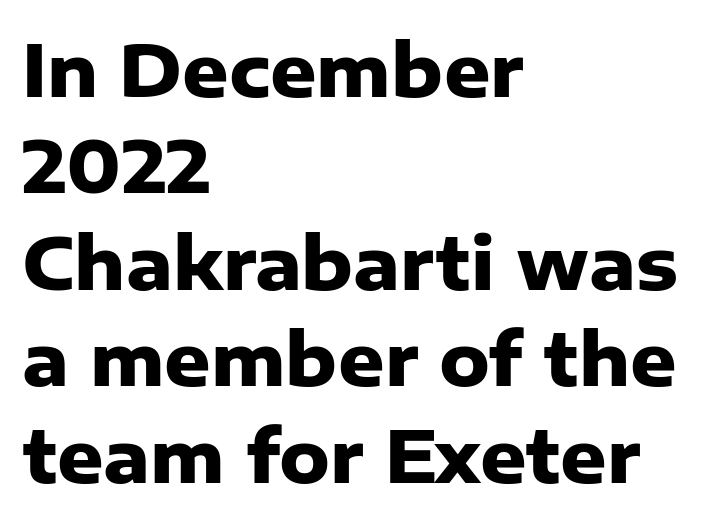
{"serif": "no", "italic": "no", "bold": "yes", "weight": "heavy", "width": "normal", "stroke_contrast": "low", "x_height": "medium", "monospaced": "no", "underline": "no", "align": "left", "line_spacing": "normal", "line_spacing_ratio": 1.34, "letter_spacing": "normal", "letter_spacing_em": 0.0, "glyph_px": 72}
